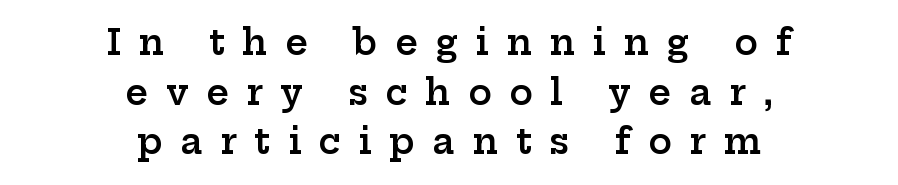
The designer went with a serif here, giving each stem small feet. A centered setting, common on invitations and titles, is used for this passage. Quick note: not italic, upright. Horizontal bands of white between lines are of average thickness. How heavy is the stroke? Medium-heavy — a semibold, shy of bold. You could not count columns in this text — the font is proportionally spaced.
